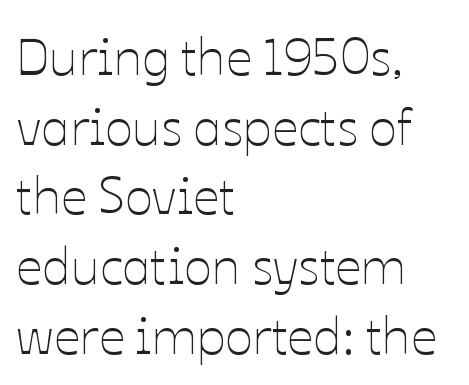
The glyphs are unaccompanied by any horizontal stroke below them. This rendering uses left alignment, leaving the right contour irregular. These lines are rendered in a variable-pitch font. No letter is thick-stroked: the sample isn't bold. Whoever set this chose a conventional vertical rhythm. No italicization has been applied; the sample stays upright.
